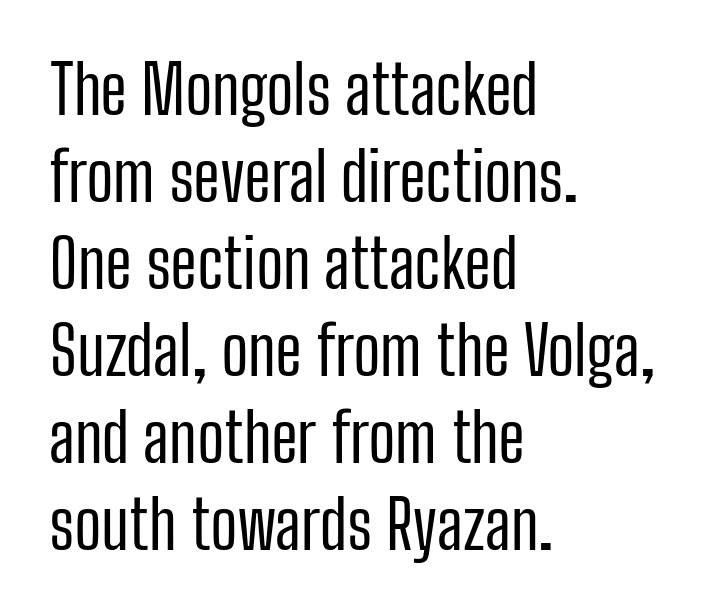
The image shows 67 px regular-weight, condensed sans-serif type, upright; set left-aligned, normal line spacing (1.3x), normal letter spacing, not underlined; low stroke contrast and a medium x-height.
